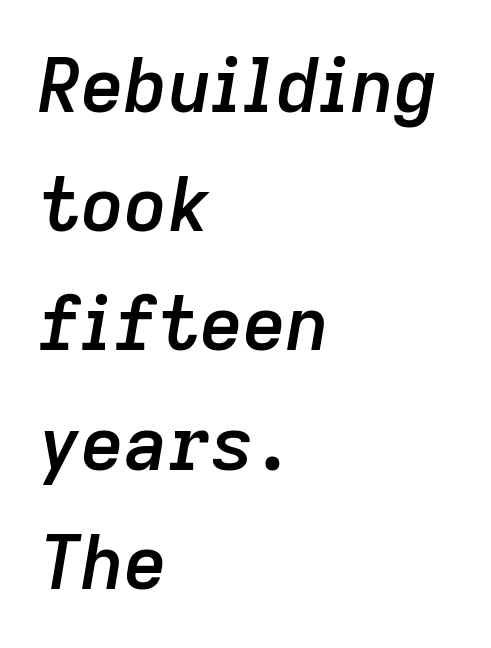
In terms of leading, this rendering sits right in the middle. Nobody touched the tracking dial on this one. The foot of each line stays bare and open. The rendering uses natural spacing where letterforms have individual widths. The letters are slanted; this is an italic face.
